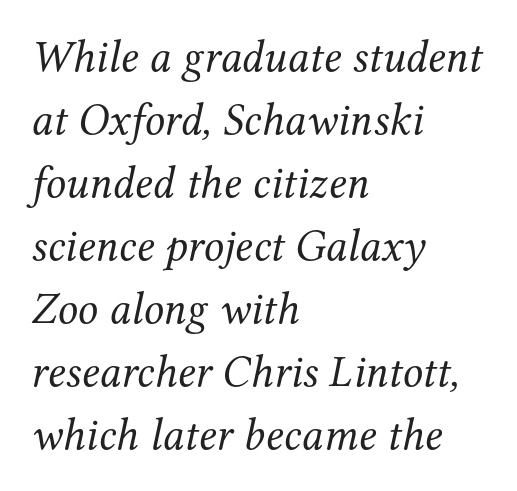
{"serif": "yes", "italic": "yes", "lean": "right", "slant_degrees": 12, "bold": "no", "weight": "regular", "width": "normal", "stroke_contrast": "medium", "x_height": "medium", "monospaced": "no", "underline": "no", "align": "left", "line_spacing": "normal", "line_spacing_ratio": 1.4, "letter_spacing": "normal", "letter_spacing_em": 0.0, "glyph_px": 45}
